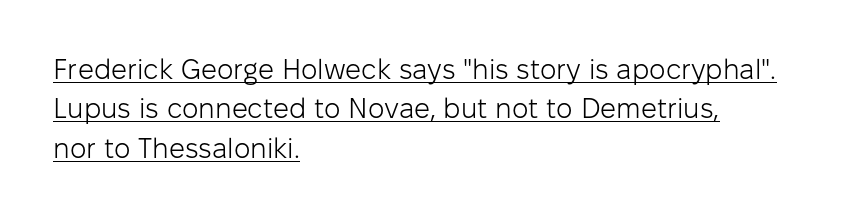
The weight would be labelled regular, book, light, or lighter still. A rule runs beneath these lines of type. The letters stand straight up with perfectly vertical stems. Do the characters align in a grid? No, the font is proportional. If you measured baseline to baseline, you'd find a middling distance. Look at the bottom of the vertical strokes: they stop flat, with no serifs.
